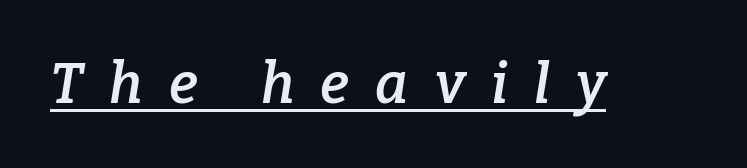
Students, note that the glyphs here are deliberately spaced far apart. Typographically, this falls in the serif category. There's an unmistakable incline to the writing here. Summary of weight: moderately heavy, a semibold. This sample carries an underscore along the baseline area. A typesetter would call this proportional, since set widths differ per character.
